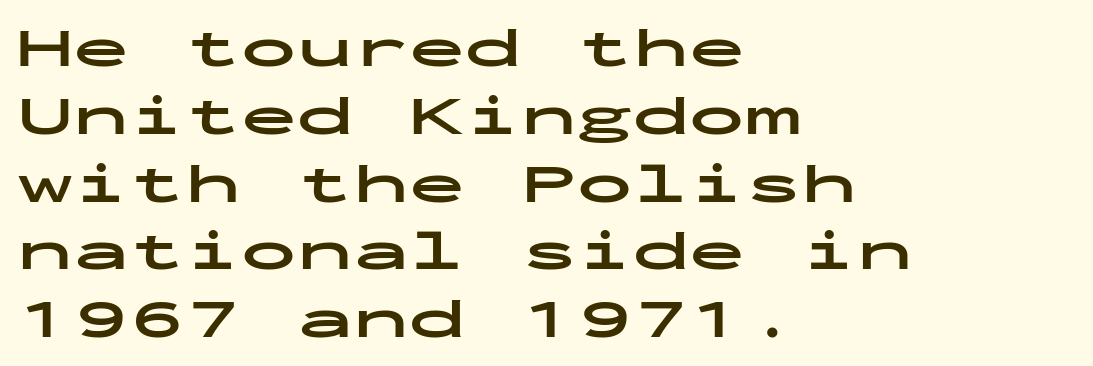
The image shows 56 px bold, wide sans-serif type, upright, monospaced; set left-aligned, line spacing 1.21x, normal letter spacing, not underlined; low stroke contrast and a medium x-height.
